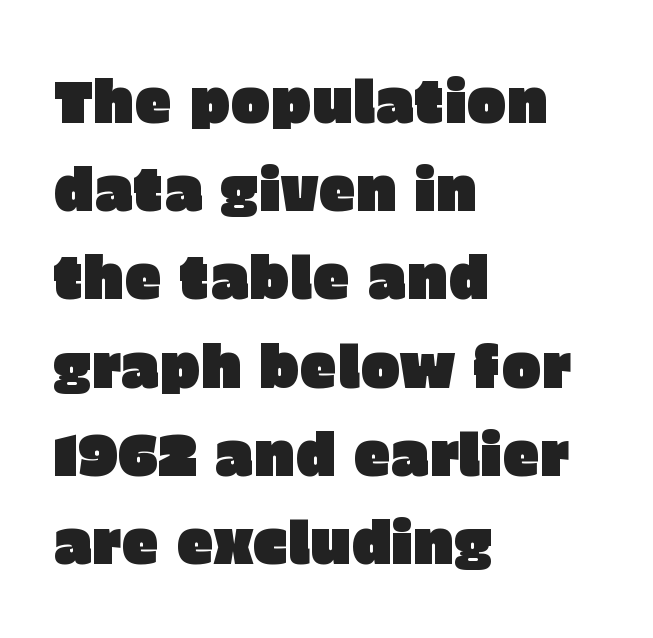
The letters advance in unequal steps, a hallmark of proportional type. The glyphs are unaccompanied by any horizontal stroke below them. What's the leading like? Ordinary, nothing unusual. Here the glyphs are tracked normally, forming tight word shapes. Casual observation: everything's shoved over to the left.
